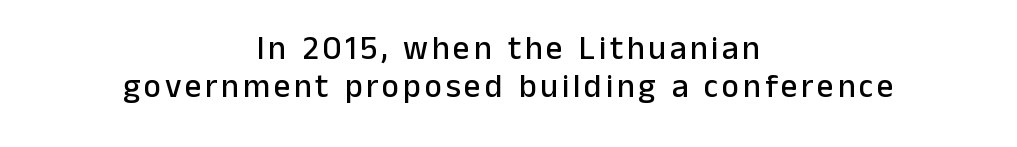
The image shows 33 px sans-serif type, upright; set centered, line spacing 1.16x, not underlined; low stroke contrast and a medium x-height.
